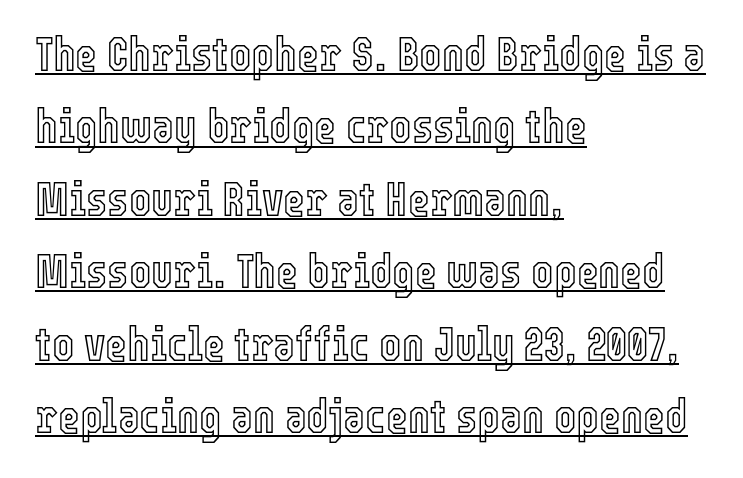
The image shows 47 px condensed type, upright; set left-aligned, normal line spacing (1.54x), normal letter spacing, underlined; a medium x-height.
